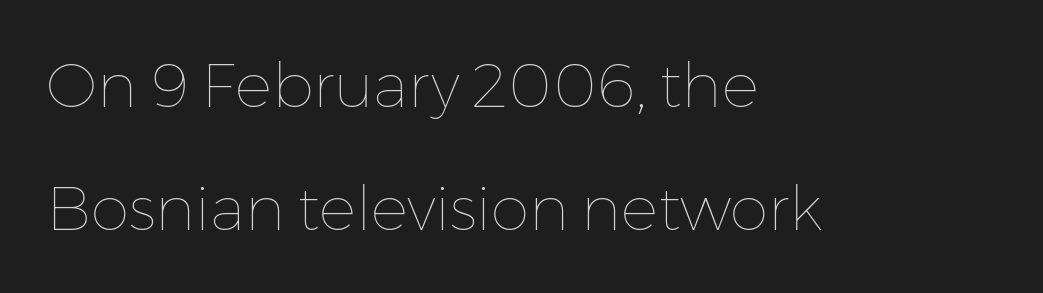
{"italic": "no", "bold": "no", "weight": "thin", "width": "normal", "stroke_contrast": "low", "x_height": "medium", "monospaced": "no", "underline": "no", "align": "left", "line_spacing": "loose", "line_spacing_ratio": 1.99, "letter_spacing": "normal", "letter_spacing_em": 0.0, "glyph_px": 62}
